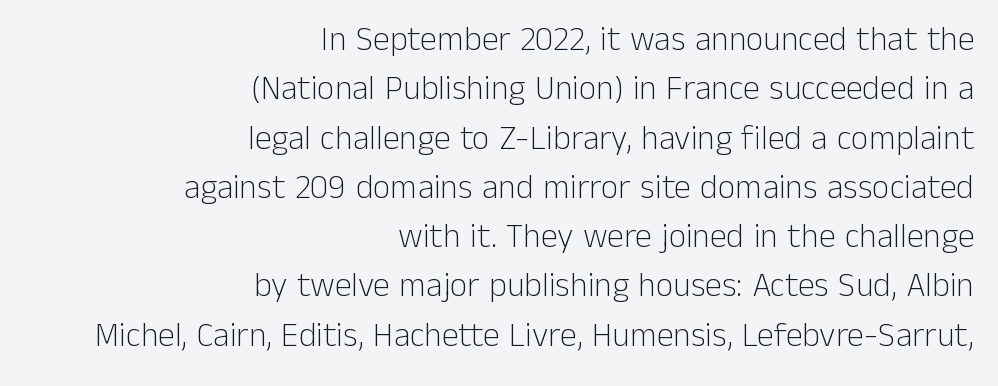
The image shows 34 px light sans-serif type, upright; set right-aligned, normal line spacing (1.45x), normal letter spacing, not underlined; low stroke contrast and a medium x-height.
